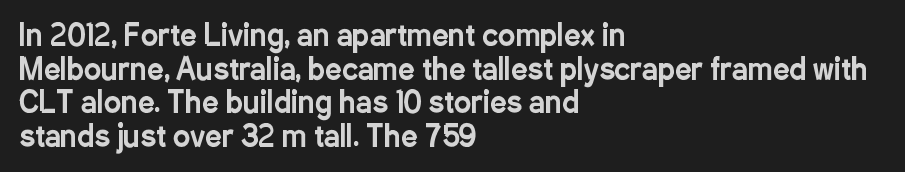
Q: Is the text italic (slanted)? A: No, it is upright.
Q: Is the typeface a serif or a sans-serif typeface? A: Sans-serif.
Q: Is the text underlined? A: No.
Q: How is the paragraph aligned? A: Left-aligned.
Q: Is the spacing between letters normal or unusually wide? A: Normal.
Q: Width (condensed, normal, or wide)? A: Condensed.
Q: Stroke contrast? A: Low.
Q: x-height? A: Medium.
Q: Monospaced? A: No.
